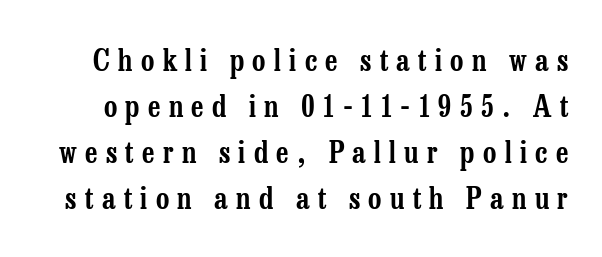
Q: Is the text italic (slanted)? A: No, it is upright.
Q: Is the typeface a serif or a sans-serif typeface? A: Serif.
Q: Is the text underlined? A: No.
Q: Is the spacing between letters normal or unusually wide? A: Unusually wide.
Q: Is the spacing between lines tight, normal or loose? A: Normal.
Q: Width (condensed, normal, or wide)? A: Condensed.
Q: Stroke contrast? A: Low.
Q: x-height? A: Medium.
Q: Monospaced? A: No.
